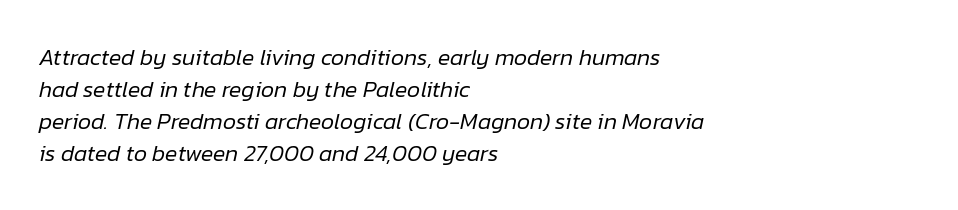
These lines stack with their left ends in a neat column. Think standard paragraph weight, or any step lighter than that. Here the glyphs are tracked normally, forming tight word shapes. This rendering features lettering with no underline. Notice how descenders clear the ascenders below comfortably — that's standard leading. The text carries the slant typical of an italic or oblique font.
